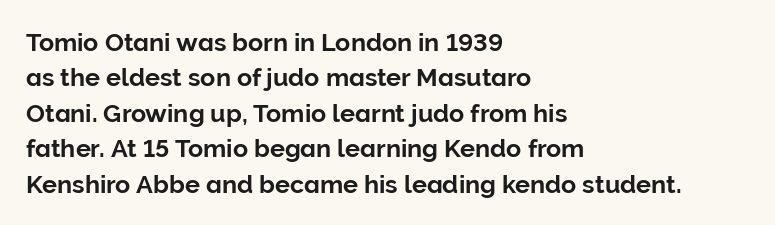
Q: Is the text italic (slanted)? A: No, it is upright.
Q: Is the text underlined? A: No.
Q: How is the paragraph aligned? A: Left-aligned.
Q: Is the spacing between letters normal or unusually wide? A: Normal.
Q: Is the spacing between lines tight, normal or loose? A: Normal.
